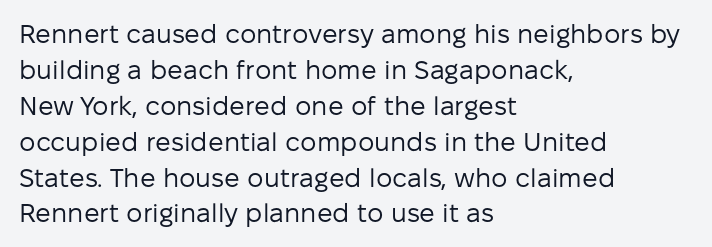
Q: Is the text bold? A: No.
Q: Is the text italic (slanted)? A: No, it is upright.
Q: Is the text underlined? A: No.
Q: How is the paragraph aligned? A: Left-aligned.
Q: Is the spacing between letters normal or unusually wide? A: Normal.
Q: Is the spacing between lines tight, normal or loose? A: Normal.
